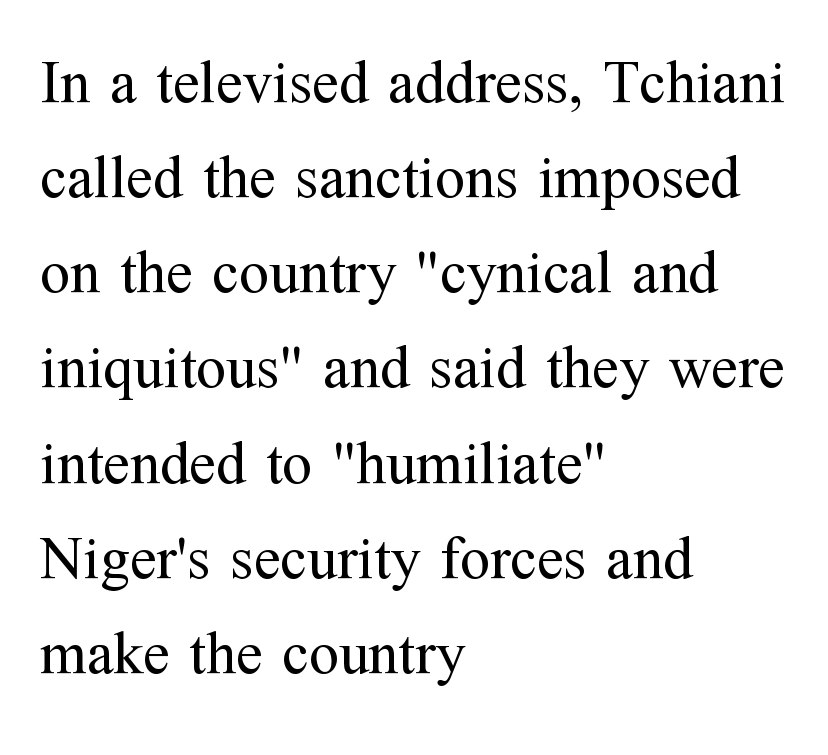
The image shows 61 px regular-weight serif type, upright; set left-aligned, normal line spacing (1.56x), normal letter spacing, not underlined; medium stroke contrast and a medium x-height.
